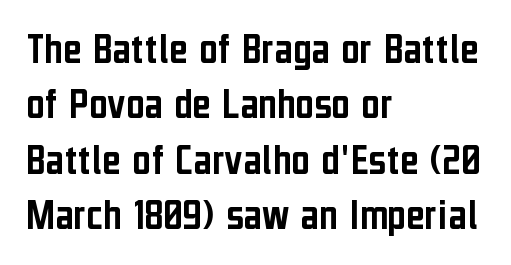
Q: Is the text italic (slanted)? A: No, it is upright.
Q: Is the typeface a serif or a sans-serif typeface? A: Sans-serif.
Q: Is the text underlined? A: No.
Q: How is the paragraph aligned? A: Left-aligned.
Q: Is the spacing between letters normal or unusually wide? A: Normal.
Q: Width (condensed, normal, or wide)? A: Condensed.
Q: Stroke contrast? A: Low.
Q: x-height? A: Medium.
Q: Monospaced? A: No.
